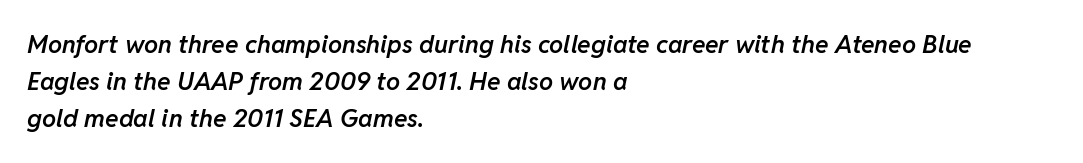
{"italic": "yes", "lean": "right", "slant_degrees": 11, "bold": "semi", "underline": "no", "align": "left", "line_spacing": "normal", "line_spacing_ratio": 1.49, "letter_spacing": "normal", "letter_spacing_em": 0.0, "glyph_px": 25}
